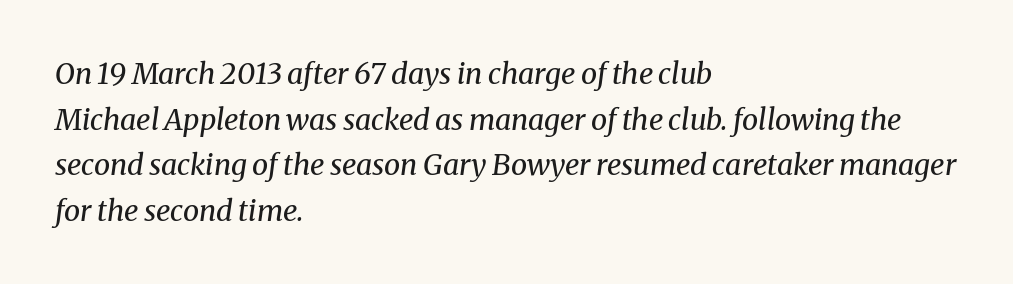
The image shows 29 px regular-weight serif type, italic (leaning right); set left-aligned, normal line spacing (1.57x), normal letter spacing, not underlined; medium stroke contrast and a medium x-height.
